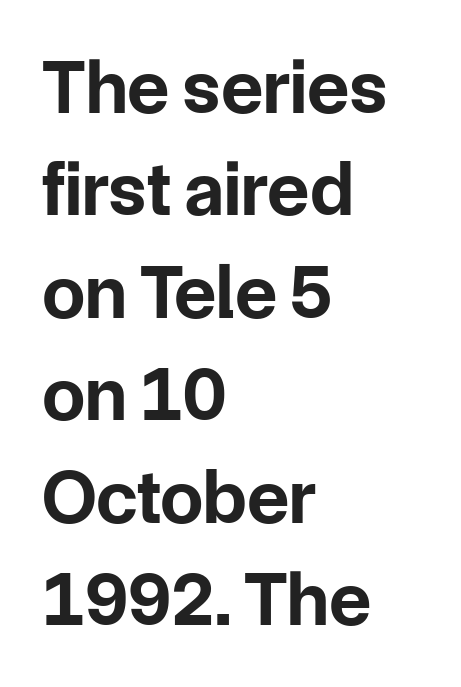
{"serif": "no", "italic": "no", "bold": "yes", "weight": "bold", "width": "normal", "stroke_contrast": "low", "x_height": "medium", "monospaced": "no", "underline": "no", "align": "left", "line_spacing": "normal", "line_spacing_ratio": 1.33, "letter_spacing": "normal", "letter_spacing_em": 0.0, "glyph_px": 77}
